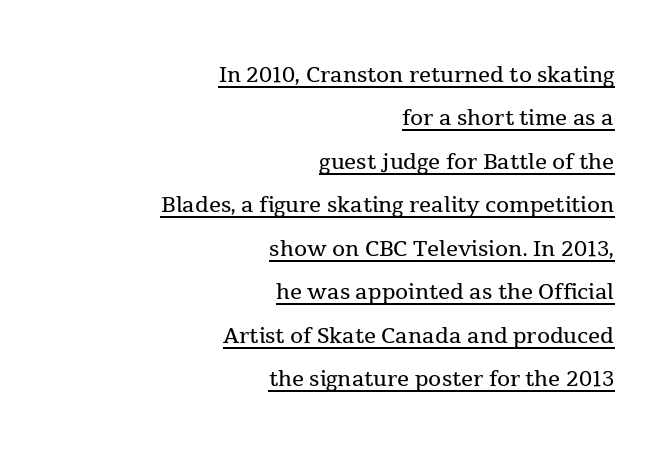
Q: Is the text bold? A: No.
Q: Is the text italic (slanted)? A: No, it is upright.
Q: Is the typeface a serif or a sans-serif typeface? A: Serif.
Q: Is the text underlined? A: Yes.
Q: How is the paragraph aligned? A: Right-aligned.
Q: Is the spacing between letters normal or unusually wide? A: Normal.
Q: Is the spacing between lines tight, normal or loose? A: Normal.
Q: Width (condensed, normal, or wide)? A: Normal.
Q: x-height? A: Medium.
Q: Monospaced? A: No.
